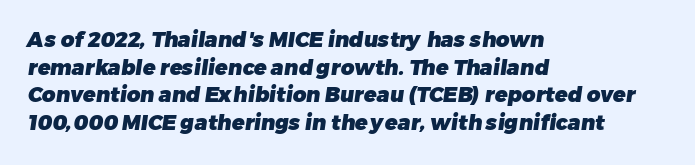
Q: Is the text bold? A: Yes.
Q: Is the text underlined? A: No.
Q: How is the paragraph aligned? A: Left-aligned.
Q: Is the spacing between letters normal or unusually wide? A: Normal.
Q: Is the spacing between lines tight, normal or loose? A: Normal.
